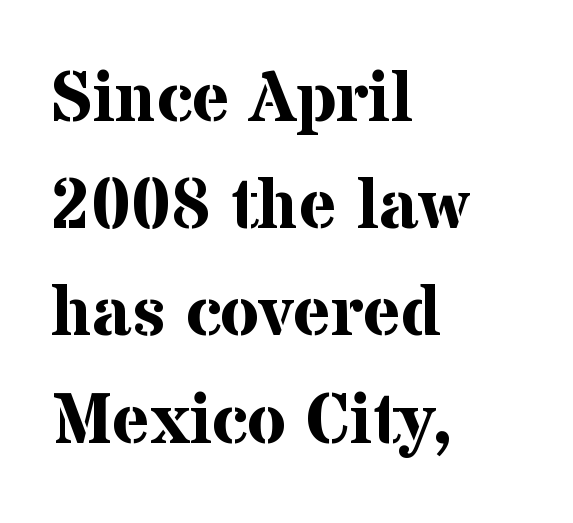
Regular leading. Is there any slant? The stems are plumb. The font is running at its bold setting. The typeface chosen for these lines features serifs. The foot of each line stays bare and open. Looks like regular typesetting: each glyph gets only the width it needs.
